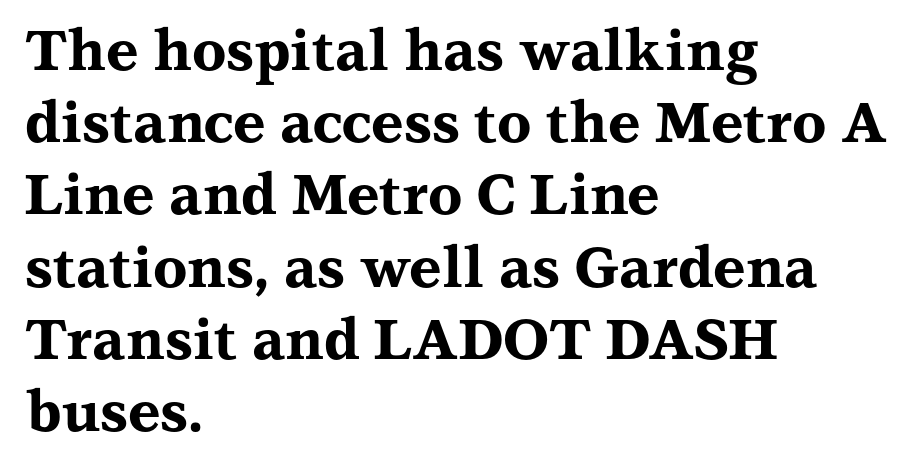
The typography opts for an upright posture over an oblique one. These lines carry a lot of weight — the face is fully bold. Students, note that the glyphs here touch the page at normal intervals. The lines sit at an ordinary, default distance from one another. Teacher's note: observe the even left margin — that is flush-left alignment. The face used here is seriffed, in the tradition of book romans.
